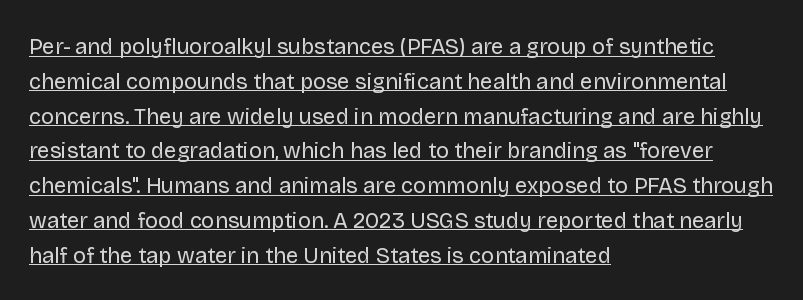
Q: Is the text bold? A: No.
Q: Is the text italic (slanted)? A: No, it is upright.
Q: Is the text underlined? A: Yes.
Q: How is the paragraph aligned? A: Left-aligned.
Q: Is the spacing between letters normal or unusually wide? A: Normal.
Q: Is the spacing between lines tight, normal or loose? A: Normal.
